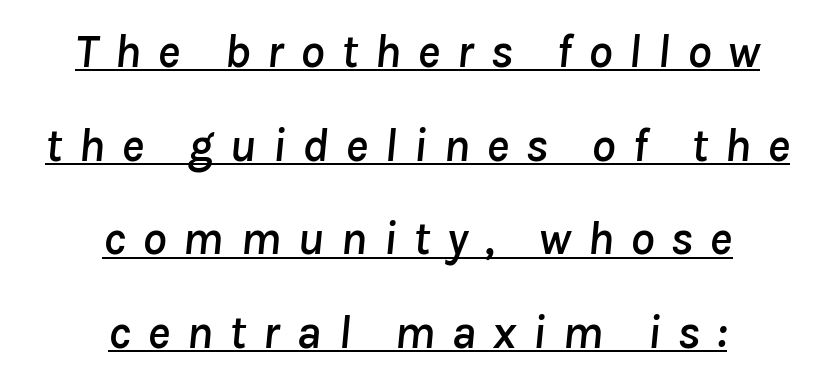
Typeset on center — no edge is straight. Each new line begins a long way beneath the previous one. Looks like regular typesetting: each glyph gets only the width it needs. Tracking here is generous; glyphs stand well apart from one another.
